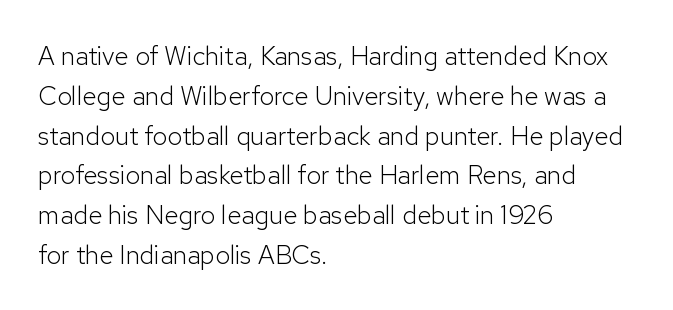
Q: Is the text bold? A: No.
Q: Is the text italic (slanted)? A: No, it is upright.
Q: Is the text underlined? A: No.
Q: How is the paragraph aligned? A: Left-aligned.
Q: Is the spacing between letters normal or unusually wide? A: Normal.
Q: Is the spacing between lines tight, normal or loose? A: Normal.
